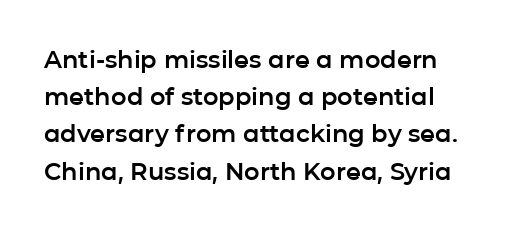
Check under the words: just untouched page. Notice how the stems are strictly vertical — no italics here. The gaps between neighbouring characters are ordinary and unremarkable. Vertical spacing — default.
